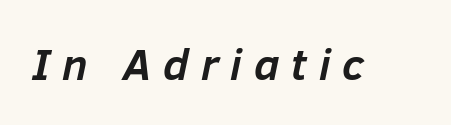
Its strokes are broad and dark, the hallmark of bold type. Decoration check: the copy has no underline. This sample uses an oblique cut, with every glyph tilted off the vertical. Compared with typical body copy, the letter spacing here is much looser. A typesetter would call this proportional, since set widths differ per character.
